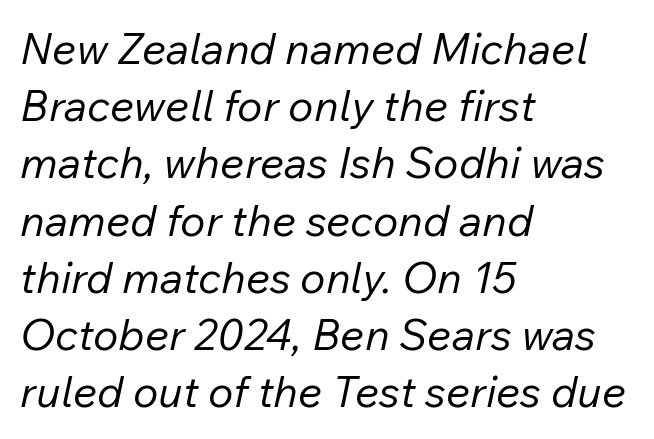
{"italic": "yes", "lean": "right", "slant_degrees": 12, "bold": "no", "weight": "regular", "width": "normal", "stroke_contrast": "low", "x_height": "medium", "monospaced": "no", "underline": "no", "align": "left", "line_spacing": "normal", "line_spacing_ratio": 1.33, "letter_spacing": "normal", "letter_spacing_em": 0.0, "glyph_px": 43}
